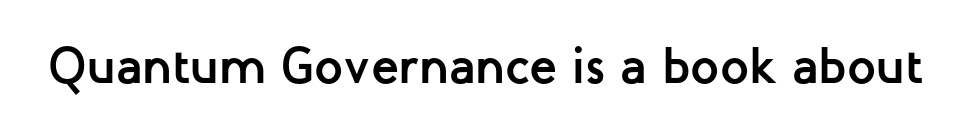
Anything drawn beneath the words? Only blank space. Note: no serifs on the glyphs. This is heavy type, rendered in bold. The letters advance in unequal steps, a hallmark of proportional type. Italic? Not at all — the glyphs are vertical.
